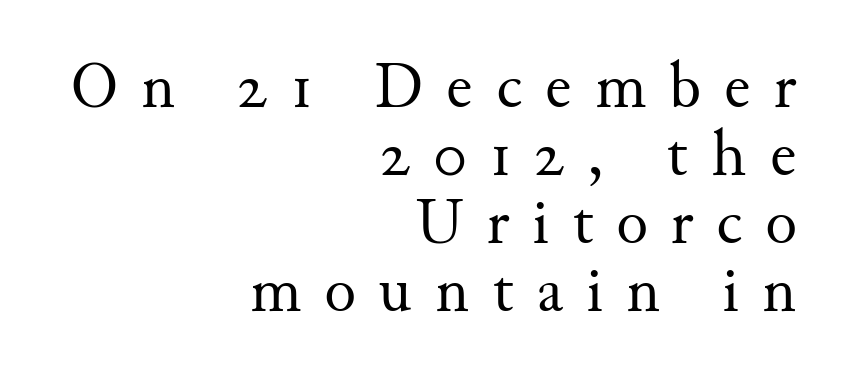
The image shows 66 px regular-weight serif type, upright; set right-aligned, tight line spacing (1.03x), unusually wide letter spacing (+0.35 em), not underlined; medium stroke contrast and a small x-height.
